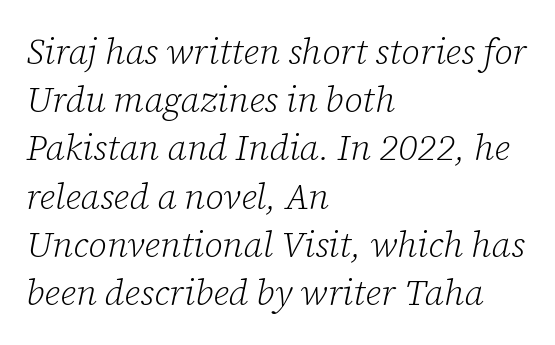
The typography opts for an oblique posture over an upright one. Horizontal alignment here is leftward, the default for most running prose. The designer left line spacing at the default. What stands out about the letter spacing? Nothing — it is the standard amount. Each letter keeps its own natural width here, so spacing adapts to shape.
